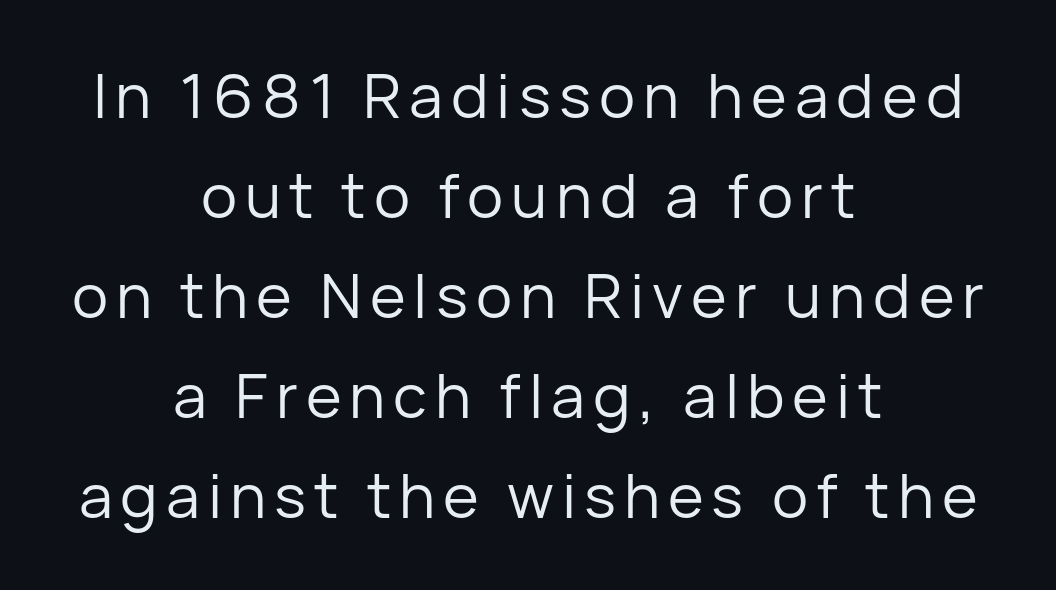
Posture: vertical. The words here are not underlined. The typesetting does not lean heavy: it is not bold. You can tell from the bare stems that sans-serif type was used. Note the varied advance widths — an 'i' is clearly narrower than an 'm'. These lines sit exactly where default settings would place them.
